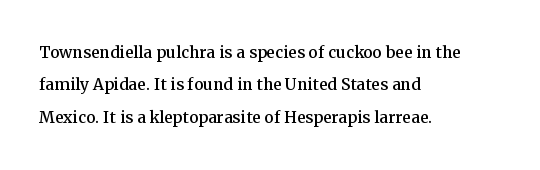
{"italic": "no", "underline": "no", "align": "left", "line_spacing": "normal", "line_spacing_ratio": 1.54, "letter_spacing": "normal", "letter_spacing_em": 0.0, "glyph_px": 21}
